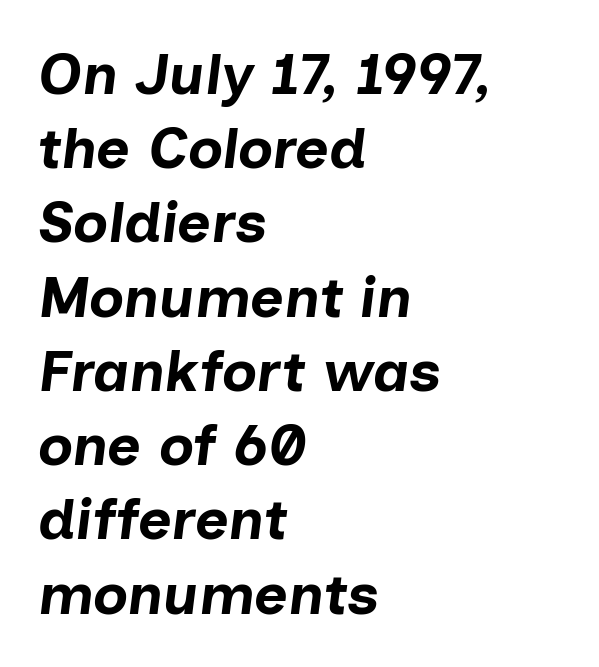
The letters advance in unequal steps, a hallmark of proportional type. I'd describe the lettering as bold — thick and assertive. The leading is moderate, giving the passage an even texture. Is the type slanted? Yes — the strokes lean at a clear angle. The horizontal fit of the characters is conventional and even.
